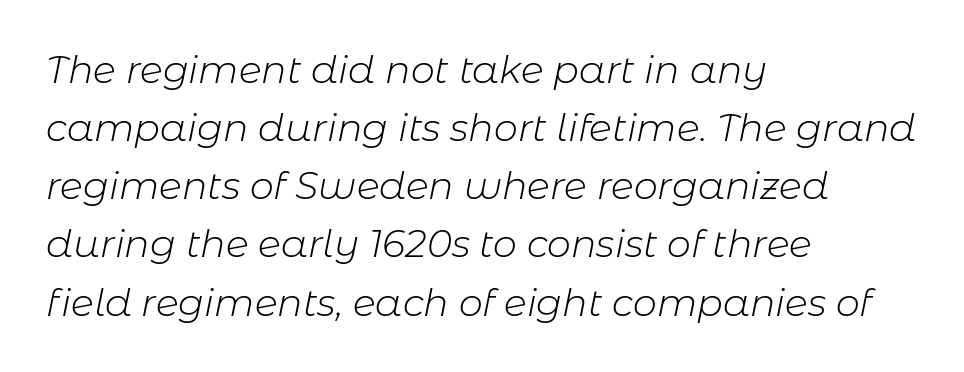
Students, observe: this is what conventionally led text looks like. The cut favours lightness, reaching ordinary text weight at its darkest. The rendering keeps characters at their native spacing. Letters rest on an invisible, unmarked baseline.
